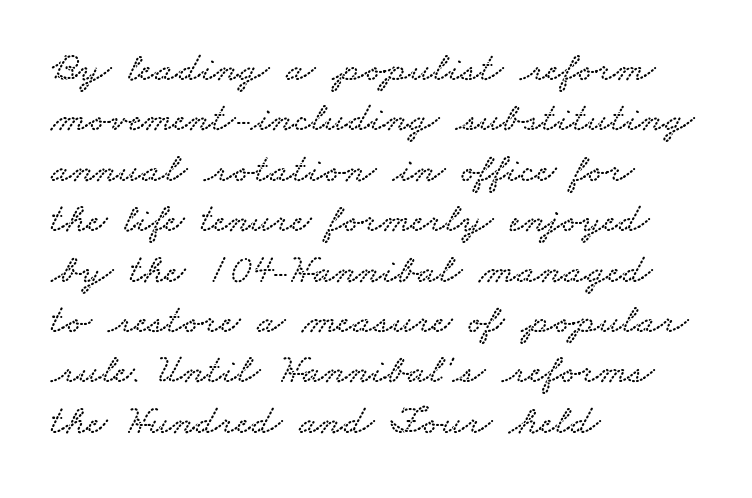
Q: Is the typeface a serif or a sans-serif typeface? A: Serif.
Q: Is the text underlined? A: No.
Q: How is the paragraph aligned? A: Left-aligned.
Q: Is the spacing between letters normal or unusually wide? A: Normal.
Q: Width (condensed, normal, or wide)? A: Wide.
Q: Stroke contrast? A: Low.
Q: x-height? A: Small.
Q: Monospaced? A: No.
